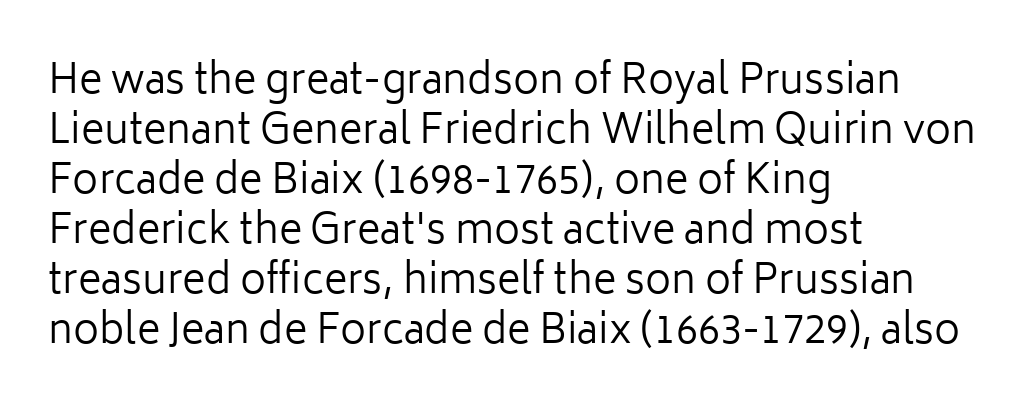
The image shows 40 px regular-weight sans-serif type, upright; set left-aligned, normal line spacing (1.25x), normal letter spacing, not underlined; low stroke contrast and a medium x-height.
